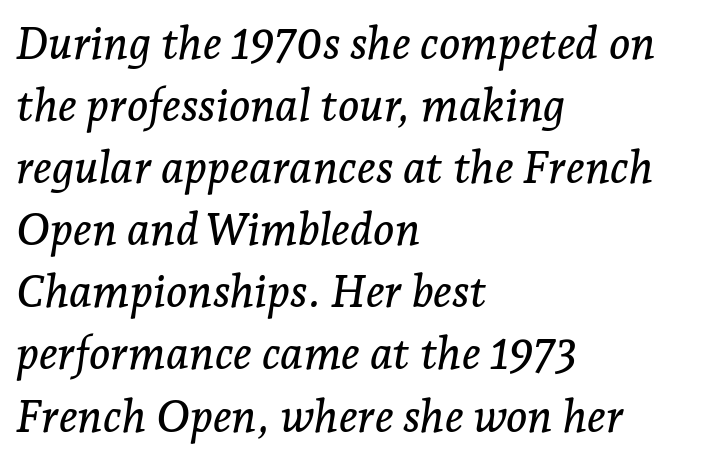
{"serif": "yes", "italic": "yes", "lean": "right", "slant_degrees": 7, "width": "normal", "stroke_contrast": "low", "x_height": "medium", "monospaced": "no", "underline": "no", "align": "left", "line_spacing": "normal", "line_spacing_ratio": 1.38, "letter_spacing": "normal", "letter_spacing_em": 0.0, "glyph_px": 45}
